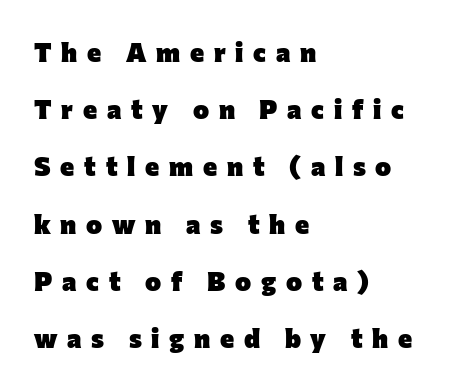
The image shows 27 px bold type, upright; set left-aligned, loose line spacing (2.12x), unusually wide letter spacing (+0.36 em), not underlined.
